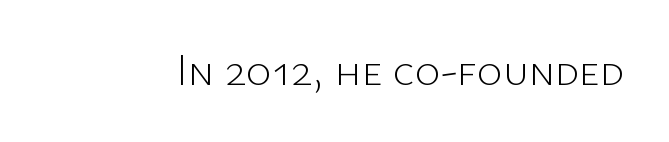
The image shows 44 px light sans-serif type, upright; set normal letter spacing, not underlined; low stroke contrast and a medium x-height.
